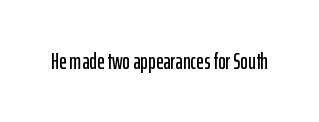
Each word holds together tightly as a unit, with standard inter-letter gaps. Posture: upright roman. The specimen omits any rule beneath the text block's lines.
